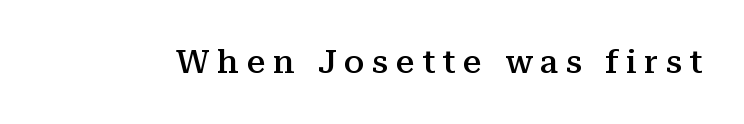
Look at the tracking — it's clearly loosened, letters drifting apart. Tall strokes in this sample are plumb rather than angled. The baseline area is clear. Stroke thickness is moderately raised; the sample reads as semibold. Classification — serif.
